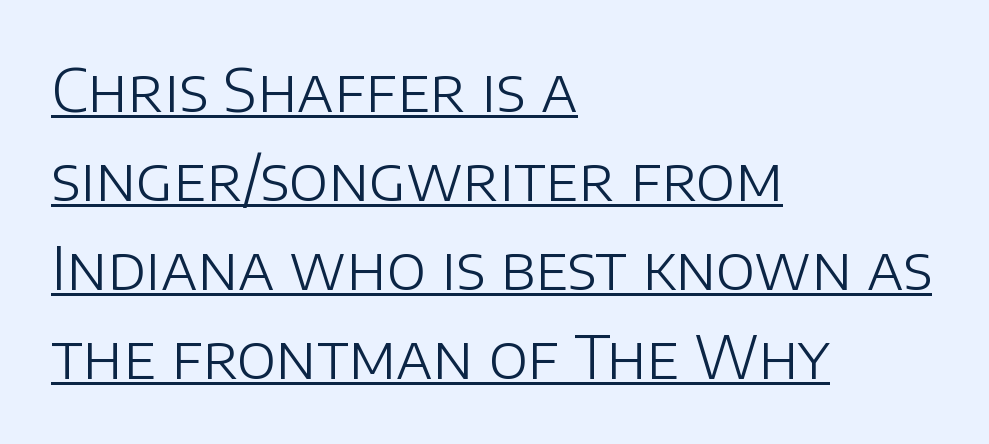
{"serif": "no", "italic": "no", "bold": "no", "weight": "light", "width": "normal", "stroke_contrast": "low", "x_height": "large", "monospaced": "no", "underline": "yes", "align": "left", "line_spacing": "normal", "line_spacing_ratio": 1.51, "letter_spacing": "normal", "letter_spacing_em": 0.0, "glyph_px": 59}
